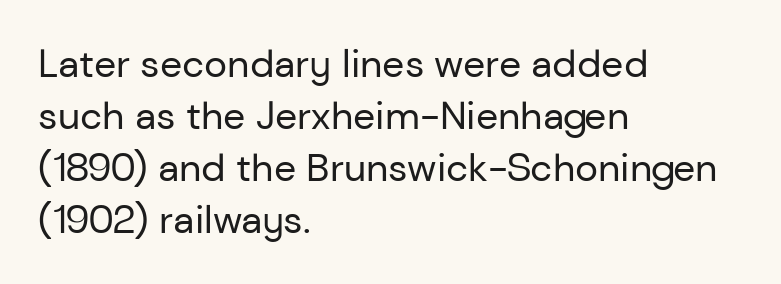
{"serif": "no", "italic": "no", "bold": "no", "weight": "regular", "width": "normal", "stroke_contrast": "low", "x_height": "medium", "monospaced": "no", "underline": "no", "align": "left", "line_spacing": "normal", "line_spacing_ratio": 1.33, "letter_spacing": "normal", "letter_spacing_em": 0.0, "glyph_px": 39}
